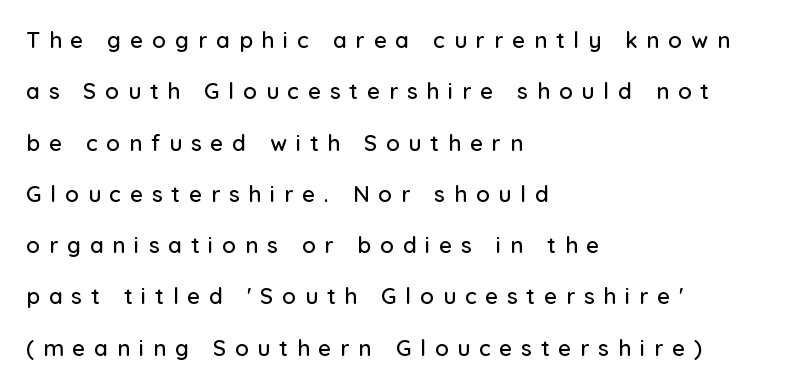
Q: Is the text italic (slanted)? A: No, it is upright.
Q: Is the text underlined? A: No.
Q: How is the paragraph aligned? A: Left-aligned.
Q: Is the spacing between letters normal or unusually wide? A: Unusually wide.
Q: Is the spacing between lines tight, normal or loose? A: Loose.
